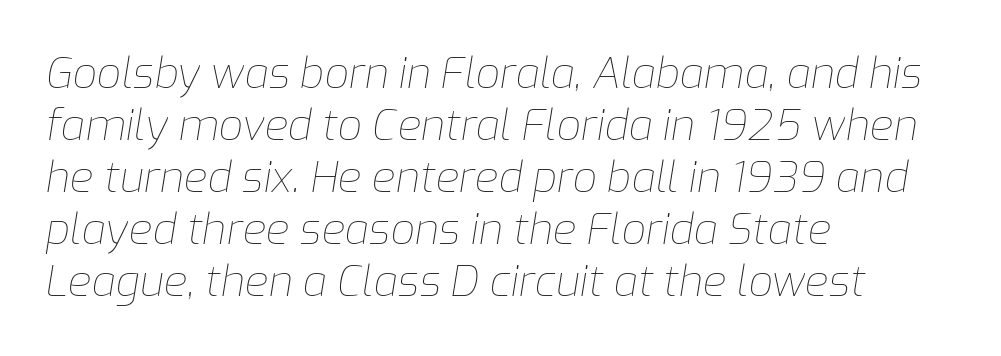
{"italic": "yes", "lean": "right", "slant_degrees": 9, "bold": "no", "weight": "thin", "width": "normal", "stroke_contrast": "low", "x_height": "medium", "monospaced": "no", "underline": "no", "align": "left", "line_spacing_ratio": 1.21, "letter_spacing": "normal", "letter_spacing_em": 0.0, "glyph_px": 43}
